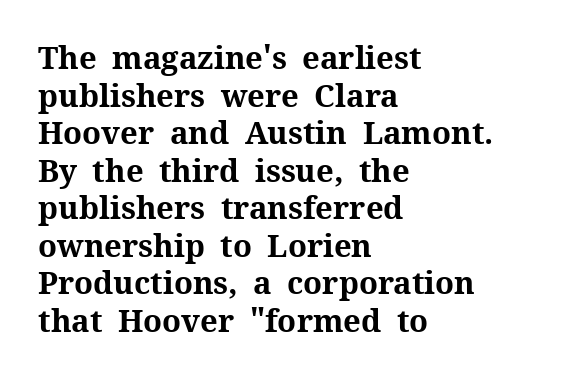
The image shows 31 px bold serif type, upright; set left-aligned, line spacing 1.21x, normal letter spacing, not underlined; medium stroke contrast and a medium x-height.
